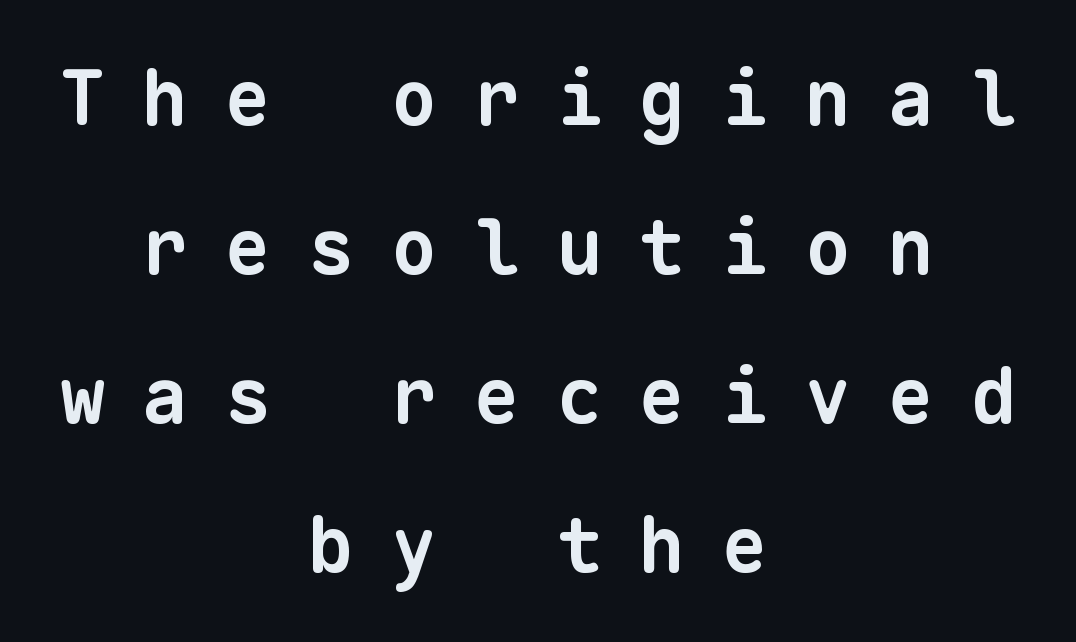
Q: Is the text bold? A: Yes.
Q: Is the typeface a serif or a sans-serif typeface? A: Sans-serif.
Q: Is the text underlined? A: No.
Q: How is the paragraph aligned? A: Centered.
Q: Is the spacing between letters normal or unusually wide? A: Unusually wide.
Q: Is the spacing between lines tight, normal or loose? A: Loose.
Q: Width (condensed, normal, or wide)? A: Normal.
Q: Stroke contrast? A: Low.
Q: x-height? A: Medium.
Q: Monospaced? A: Yes.
